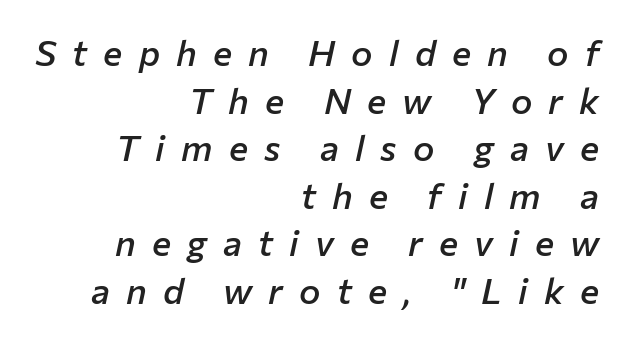
{"italic": "yes", "lean": "right", "slant_degrees": 12, "bold": "semi", "weight": "semibold", "width": "normal", "stroke_contrast": "low", "x_height": "medium", "monospaced": "no", "underline": "no", "align": "right", "line_spacing": "normal", "line_spacing_ratio": 1.32, "letter_spacing": "wide", "letter_spacing_em": 0.45, "glyph_px": 36}
